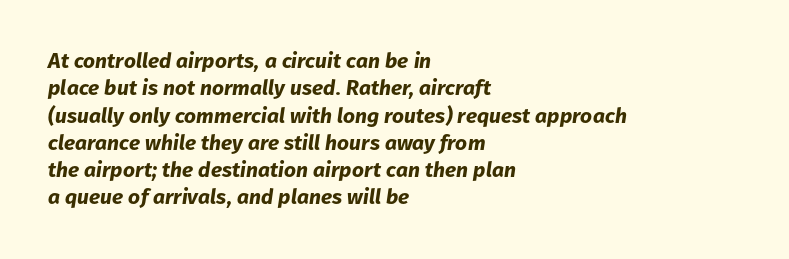
Q: Is the text bold? A: Yes.
Q: Is the text italic (slanted)? A: Yes, it leans right by about 8 degrees.
Q: Is the text underlined? A: No.
Q: How is the paragraph aligned? A: Left-aligned.
Q: Is the spacing between letters normal or unusually wide? A: Normal.
Q: Is the spacing between lines tight, normal or loose? A: Normal.
